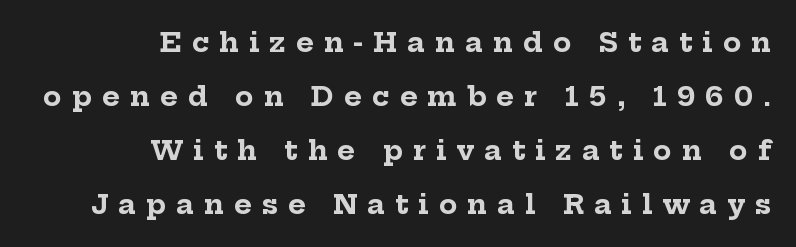
The image shows 27 px bold type, upright; set right-aligned, loose line spacing (2.0x), unusually wide letter spacing (+0.37 em), not underlined.
